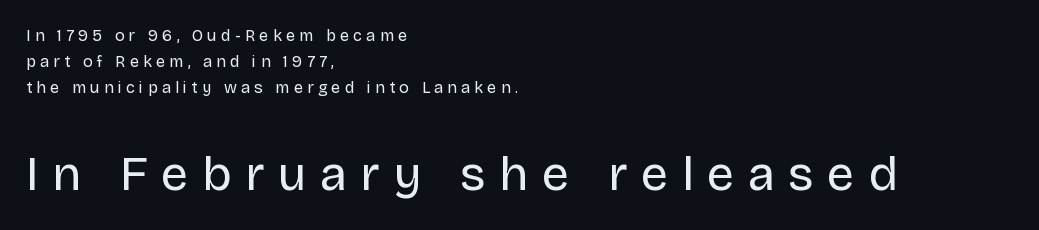
The image shows 49 px regular-weight sans-serif type, upright; set left-aligned, normal line spacing (1.64x), unusually wide letter spacing (+0.27 em), not underlined; the second (bottom) block is 3.06x larger; low stroke contrast and a large x-height.
